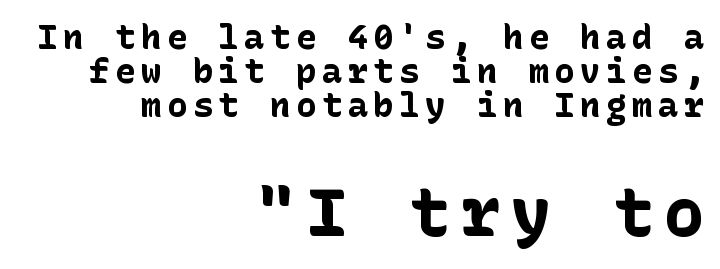
The image shows 67 px bold sans-serif type, upright; set right-aligned, tight line spacing (1.0x), not underlined; the second (bottom) block is 1.97x larger; low stroke contrast and a medium x-height.
